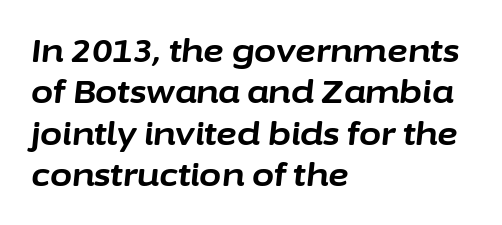
This sample has the flowing, uneven cadence of proportional lettering. In terms of leading, this rendering sits right in the middle. The glyphs look as if they've been sheared to an angle. Horizontally, the lines are justified to the leading edge only. Underlining? Definitely not there. Compared with typical body copy, the letter spacing here is the same.
